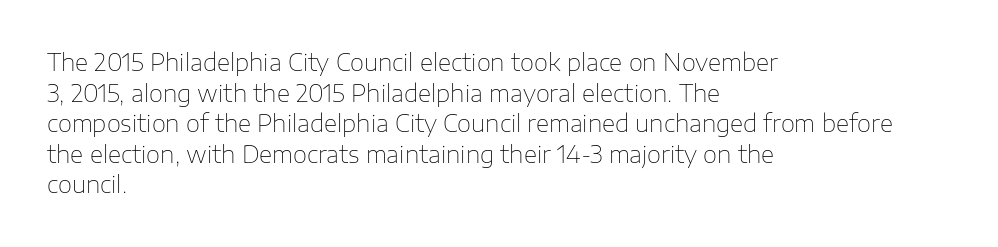
Q: Is the text bold? A: No.
Q: Is the text italic (slanted)? A: No, it is upright.
Q: Is the text underlined? A: No.
Q: How is the paragraph aligned? A: Left-aligned.
Q: Is the spacing between letters normal or unusually wide? A: Normal.
Q: Is the spacing between lines tight, normal or loose? A: Normal.
